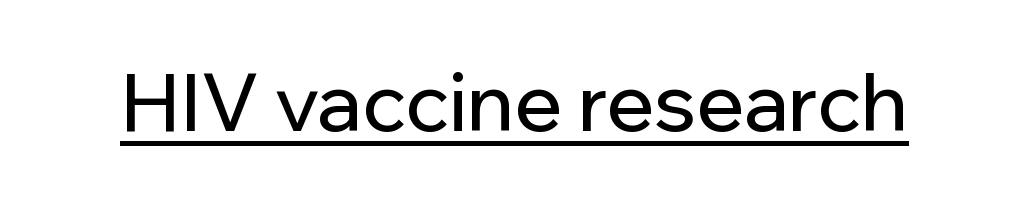
{"serif": "no", "italic": "no", "width": "normal", "stroke_contrast": "low", "x_height": "medium", "monospaced": "no", "underline": "yes", "letter_spacing": "normal", "letter_spacing_em": 0.0, "glyph_px": 80}
